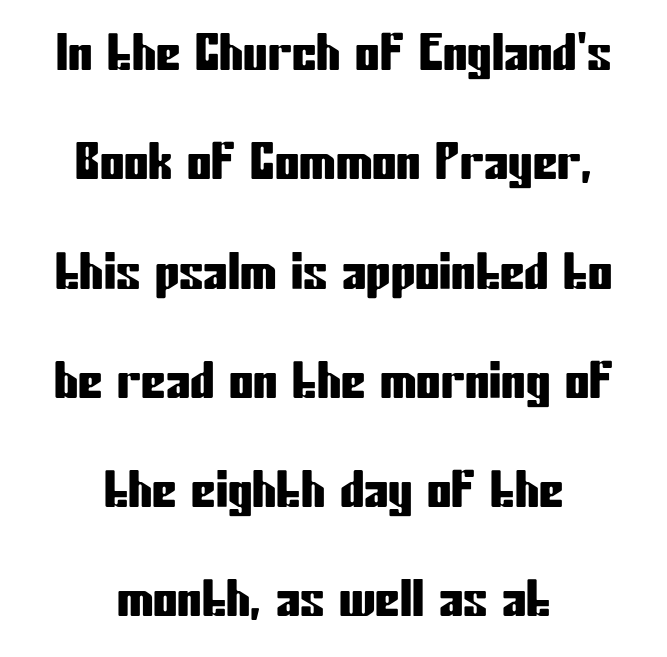
Q: Is the text italic (slanted)? A: No, it is upright.
Q: Is the typeface a serif or a sans-serif typeface? A: Sans-serif.
Q: Is the text underlined? A: No.
Q: How is the paragraph aligned? A: Centered.
Q: Is the spacing between letters normal or unusually wide? A: Normal.
Q: Is the spacing between lines tight, normal or loose? A: Loose.
Q: Width (condensed, normal, or wide)? A: Condensed.
Q: Stroke contrast? A: Low.
Q: x-height? A: Medium.
Q: Monospaced? A: No.
